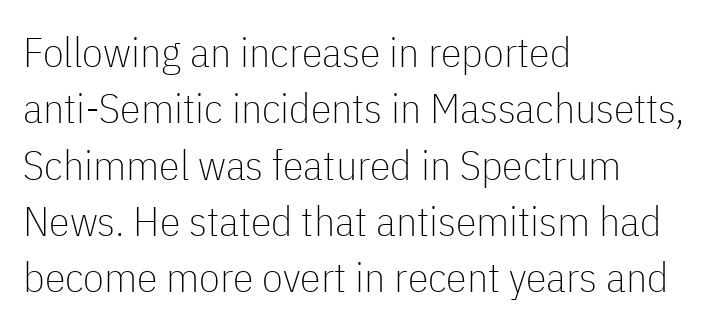
Q: Is the text bold? A: No.
Q: Is the text italic (slanted)? A: No, it is upright.
Q: Is the typeface a serif or a sans-serif typeface? A: Sans-serif.
Q: Is the text underlined? A: No.
Q: How is the paragraph aligned? A: Left-aligned.
Q: Is the spacing between letters normal or unusually wide? A: Normal.
Q: Is the spacing between lines tight, normal or loose? A: Normal.
Q: Width (condensed, normal, or wide)? A: Condensed.
Q: Stroke contrast? A: Low.
Q: x-height? A: Medium.
Q: Monospaced? A: No.
